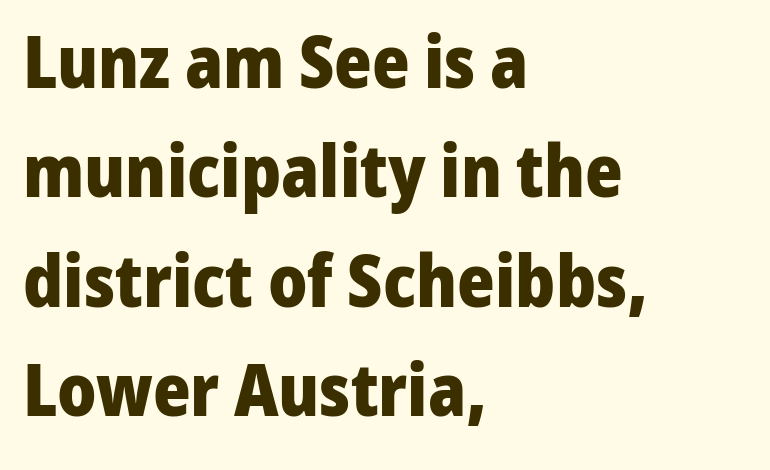
The image shows 72 px heavy sans-serif type, upright; set left-aligned, normal line spacing (1.52x), normal letter spacing, not underlined; low stroke contrast and a medium x-height.
